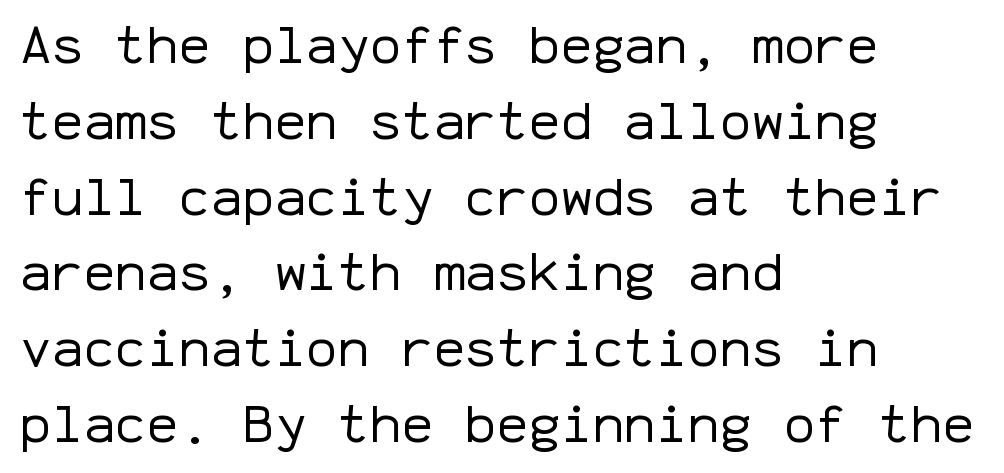
Q: Is the text bold? A: No.
Q: Is the text italic (slanted)? A: No, it is upright.
Q: Is the typeface a serif or a sans-serif typeface? A: Sans-serif.
Q: Is the text underlined? A: No.
Q: How is the paragraph aligned? A: Left-aligned.
Q: Is the spacing between letters normal or unusually wide? A: Normal.
Q: Is the spacing between lines tight, normal or loose? A: Normal.
Q: Width (condensed, normal, or wide)? A: Normal.
Q: Stroke contrast? A: Low.
Q: x-height? A: Medium.
Q: Monospaced? A: Yes.
